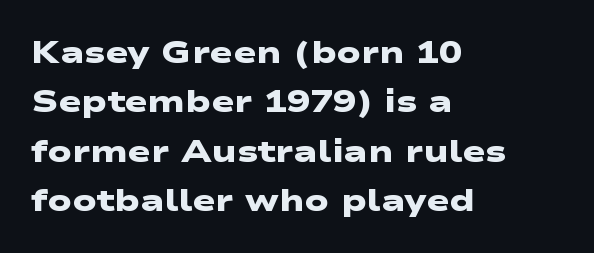
{"serif": "no", "bold": "yes", "weight": "heavy", "width": "wide", "stroke_contrast": "low", "x_height": "medium", "monospaced": "no", "underline": "no", "align": "left", "line_spacing": "normal", "line_spacing_ratio": 1.59, "letter_spacing": "normal", "letter_spacing_em": 0.0, "glyph_px": 31}
